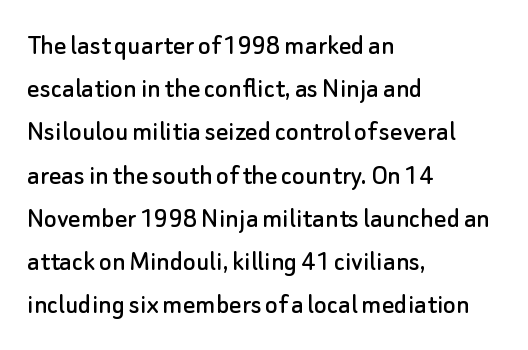
The image shows 30 px sans-serif type, upright; set left-aligned, normal line spacing (1.44x), normal letter spacing, not underlined; low stroke contrast and a small x-height.
